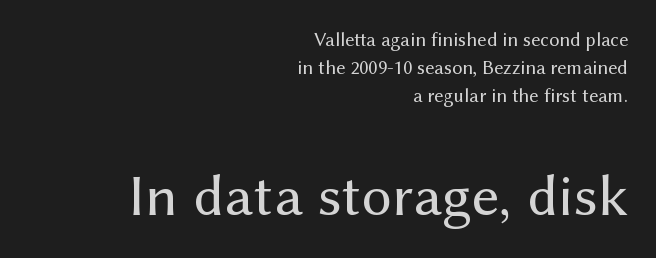
This sample keeps an unexceptional amount of space between lines. Designer's note — italics off, roman on. Note: smaller setting up top, larger setting below. Typeset ragged left — the right edge is the straight one. Descenders hang freely into open space. Is this a fixed-width face? No — the glyphs have proportional, varying widths.
